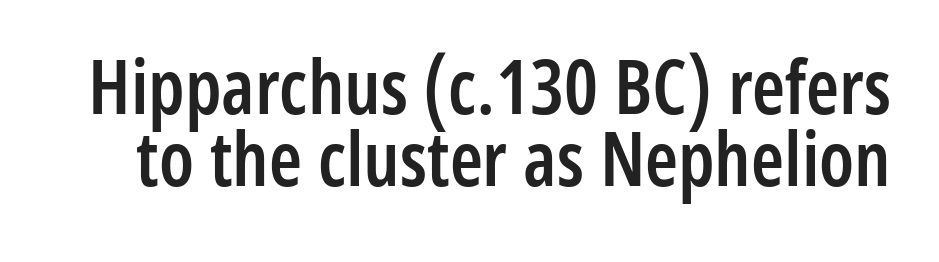
Regarding leading, the lines here are crowded together. Is this a fixed-width face? No — the glyphs have proportional, varying widths. A typesetter would call this zero additional tracking. Slightly chunky letters — semibold, I'd say, not full bold. These lines are composed in type without serifs.
